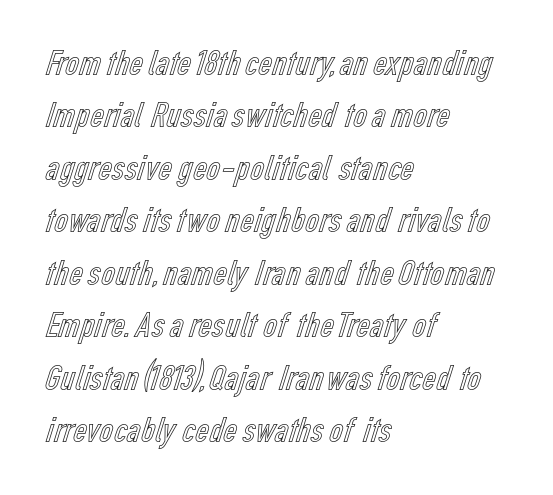
The image shows 38 px condensed type; set left-aligned, normal line spacing (1.38x), normal letter spacing, not underlined; a medium x-height.
